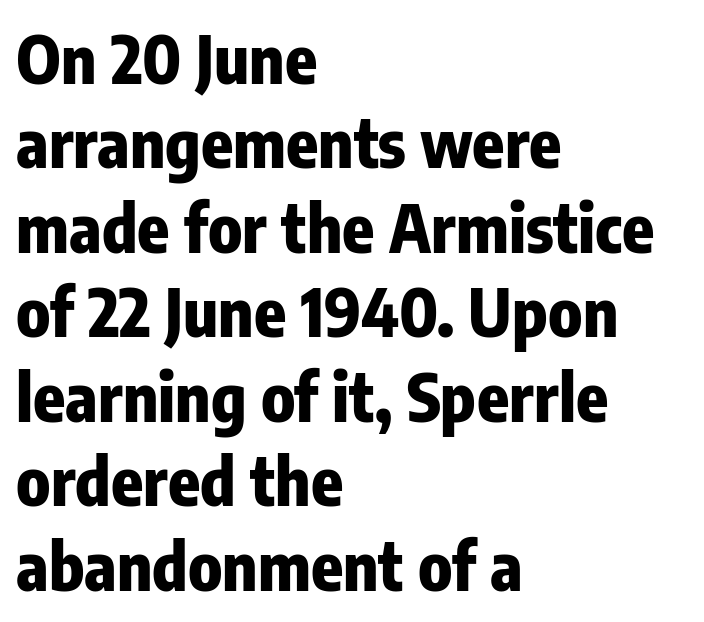
Q: Is the text bold? A: Yes.
Q: Is the text italic (slanted)? A: No, it is upright.
Q: Is the typeface a serif or a sans-serif typeface? A: Sans-serif.
Q: Is the text underlined? A: No.
Q: How is the paragraph aligned? A: Left-aligned.
Q: Is the spacing between letters normal or unusually wide? A: Normal.
Q: Is the spacing between lines tight, normal or loose? A: Normal.
Q: Width (condensed, normal, or wide)? A: Condensed.
Q: Stroke contrast? A: Low.
Q: x-height? A: Medium.
Q: Monospaced? A: No.
